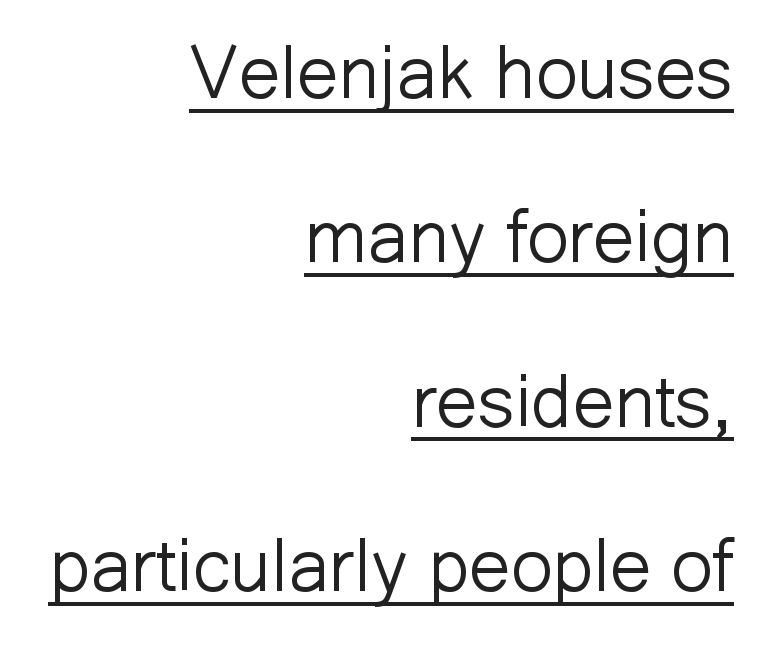
Students, observe: this is what heavily led, spacious text looks like. Observe the absence of serifs on each vertical stroke in this sample. Each line of the rendering has a horizontal stroke beneath the glyphs. Posture: vertical. Nothing unusual about the tracking: characters are spaced as the font intends.
